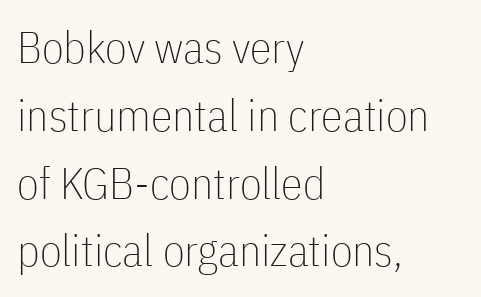
Stroke thickness stays within the range of a standard reading face or lighter. Rendered with straight, roman letterforms. A clean baseline with only descenders dipping below it. Left-aligned paragraph, ragged on the right.
